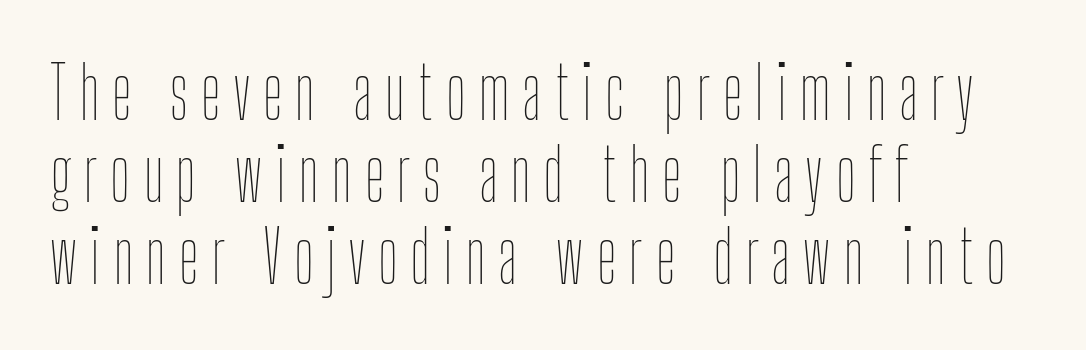
The image shows 72 px thin, condensed type, upright; set left-aligned, tight line spacing (1.14x), not underlined; low stroke contrast and a medium x-height.
